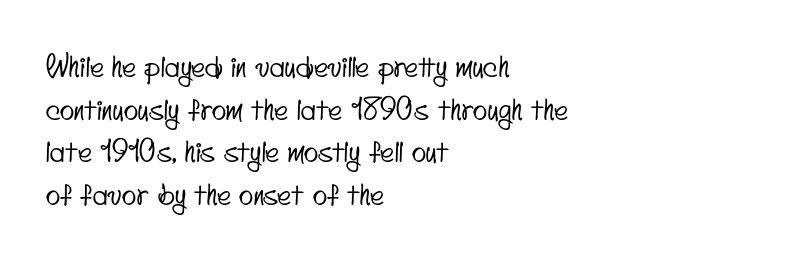
Q: Is the typeface a serif or a sans-serif typeface? A: Sans-serif.
Q: Is the text underlined? A: No.
Q: How is the paragraph aligned? A: Left-aligned.
Q: Is the spacing between letters normal or unusually wide? A: Normal.
Q: Is the spacing between lines tight, normal or loose? A: Normal.
Q: Width (condensed, normal, or wide)? A: Condensed.
Q: Stroke contrast? A: Low.
Q: x-height? A: Small.
Q: Monospaced? A: No.
